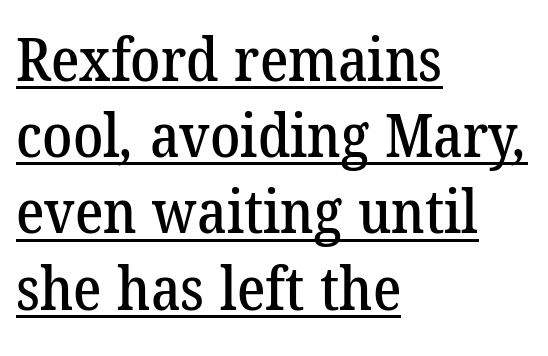
Q: Is the typeface a serif or a sans-serif typeface? A: Serif.
Q: Is the text underlined? A: Yes.
Q: How is the paragraph aligned? A: Left-aligned.
Q: Is the spacing between letters normal or unusually wide? A: Normal.
Q: Is the spacing between lines tight, normal or loose? A: Normal.
Q: Width (condensed, normal, or wide)? A: Normal.
Q: Stroke contrast? A: Low.
Q: x-height? A: Medium.
Q: Monospaced? A: No.
